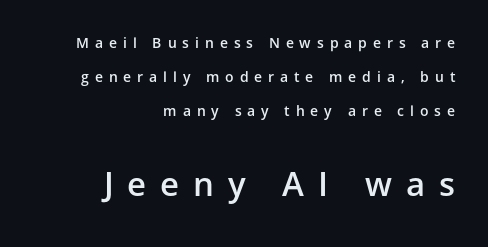
Q: Is the text bold? A: Semi-bold.
Q: Is the text italic (slanted)? A: No, it is upright.
Q: Is the typeface a serif or a sans-serif typeface? A: Sans-serif.
Q: Is the text underlined? A: No.
Q: How is the paragraph aligned? A: Right-aligned.
Q: Is the spacing between letters normal or unusually wide? A: Unusually wide.
Q: Is the spacing between lines tight, normal or loose? A: Loose.
Q: Which block of text is set in a larger size, the first (top) or the second (bottom)? A: The second (bottom) one.
Q: Width (condensed, normal, or wide)? A: Normal.
Q: Stroke contrast? A: Low.
Q: x-height? A: Medium.
Q: Monospaced? A: No.
